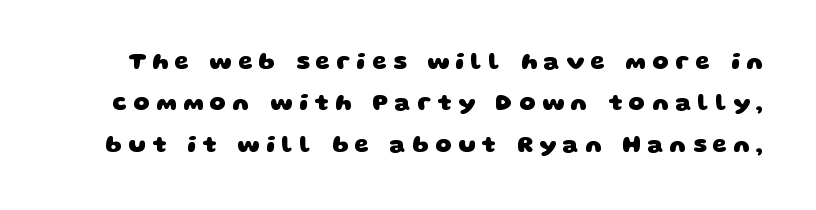
{"bold": "yes", "underline": "no", "line_spacing_ratio": 1.8, "letter_spacing": "wide", "letter_spacing_em": 0.28, "glyph_px": 23}
